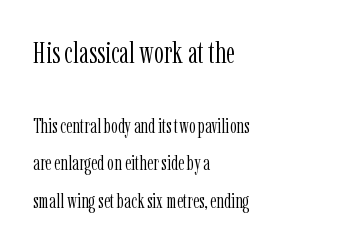
The image shows 31 px light, condensed serif type, upright; set left-aligned, line spacing 1.78x, normal letter spacing, not underlined; the first (top) block is 1.48x larger; low stroke contrast and a medium x-height.
